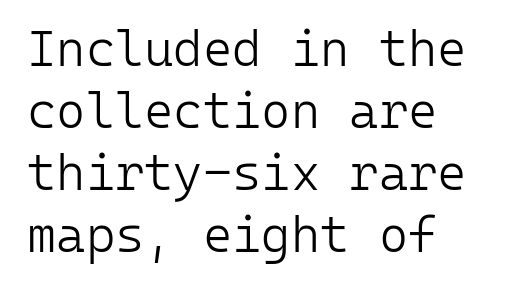
Q: Is the text bold? A: No.
Q: Is the text italic (slanted)? A: No, it is upright.
Q: Is the typeface a serif or a sans-serif typeface? A: Sans-serif.
Q: Is the text underlined? A: No.
Q: How is the paragraph aligned? A: Left-aligned.
Q: Is the spacing between letters normal or unusually wide? A: Normal.
Q: Width (condensed, normal, or wide)? A: Normal.
Q: Stroke contrast? A: Low.
Q: x-height? A: Medium.
Q: Monospaced? A: Yes.
